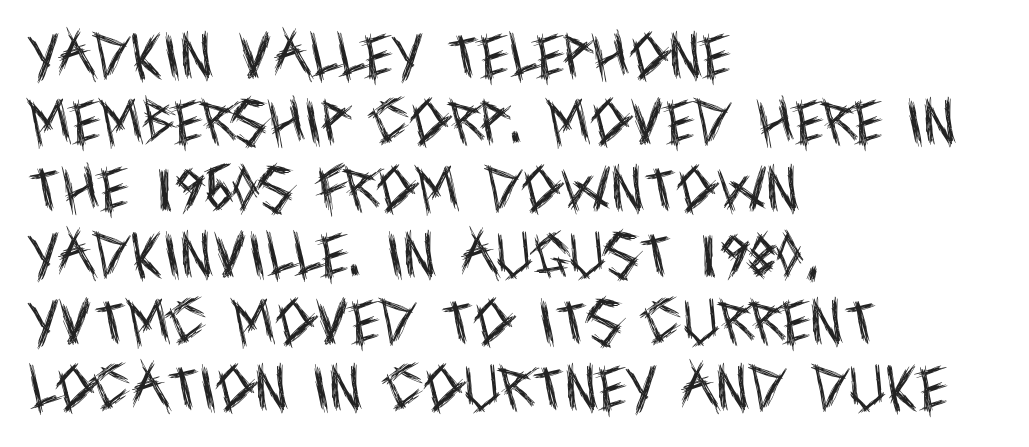
{"serif": "no", "italic": "no", "bold": "no", "weight": "regular", "width": "condensed", "x_height": "large", "monospaced": "no", "underline": "no", "align": "left", "line_spacing": "normal", "line_spacing_ratio": 1.33, "letter_spacing": "normal", "letter_spacing_em": 0.0, "glyph_px": 50}
